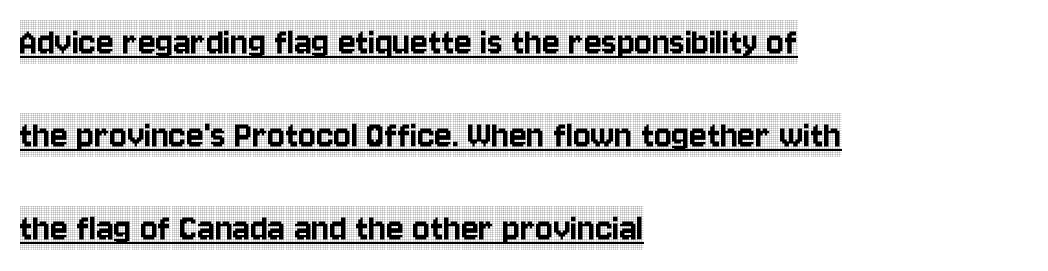
{"serif": "yes", "italic": "no", "width": "condensed", "x_height": "large", "monospaced": "no", "underline": "yes", "align": "left", "line_spacing": "loose", "line_spacing_ratio": 2.27, "letter_spacing": "normal", "letter_spacing_em": 0.0, "glyph_px": 41}
